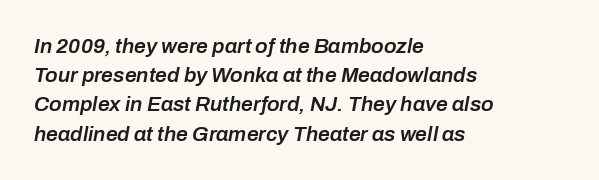
Q: Is the text bold? A: Semi-bold.
Q: Is the text italic (slanted)? A: Yes, it leans right by about 10 degrees.
Q: Is the text underlined? A: No.
Q: How is the paragraph aligned? A: Left-aligned.
Q: Is the spacing between letters normal or unusually wide? A: Normal.
Q: Is the spacing between lines tight, normal or loose? A: Normal.
